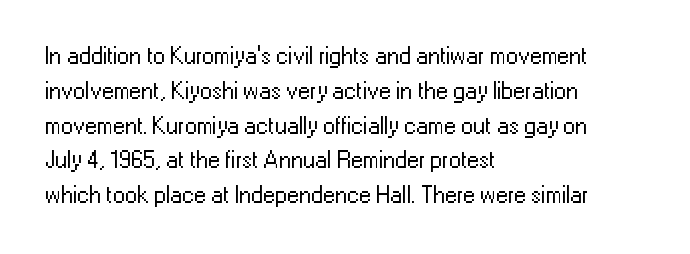
{"italic": "no", "bold": "no", "underline": "no", "align": "left", "line_spacing": "normal", "line_spacing_ratio": 1.45, "letter_spacing": "normal", "letter_spacing_em": 0.0, "glyph_px": 24}
